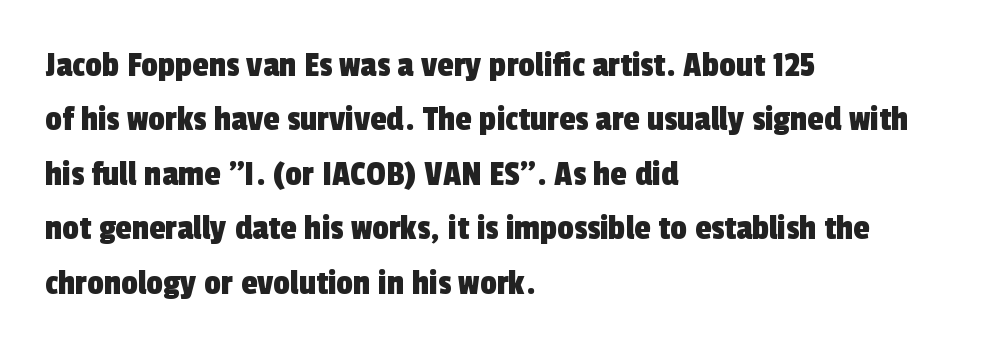
The image shows 37 px condensed sans-serif type; set left-aligned, normal line spacing (1.47x), normal letter spacing, not underlined; a medium x-height.
